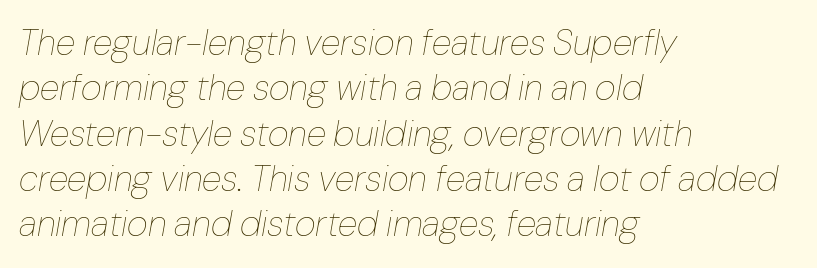
Q: Is the text bold? A: No.
Q: Is the text italic (slanted)? A: Yes, it leans right by about 10 degrees.
Q: Is the text underlined? A: No.
Q: How is the paragraph aligned? A: Left-aligned.
Q: Is the spacing between letters normal or unusually wide? A: Normal.
Q: Is the spacing between lines tight, normal or loose? A: Normal.
Q: Width (condensed, normal, or wide)? A: Normal.
Q: Stroke contrast? A: Low.
Q: x-height? A: Medium.
Q: Monospaced? A: No.
